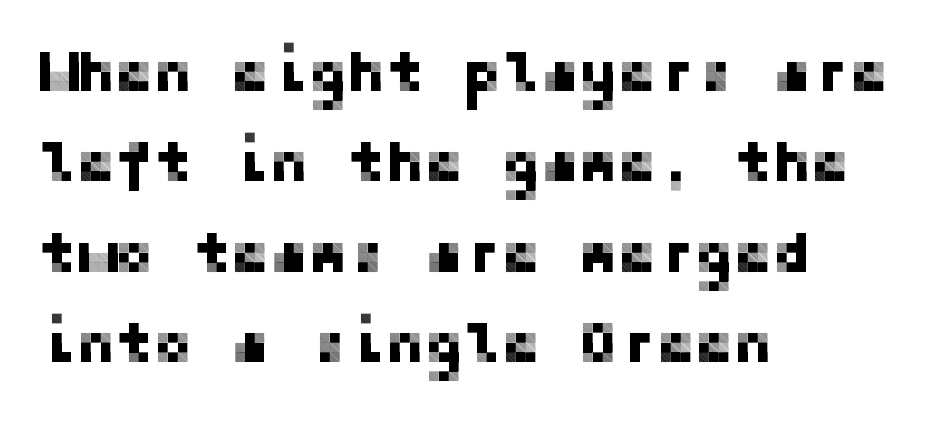
{"serif": "no", "italic": "no", "width": "normal", "stroke_contrast": "low", "x_height": "medium", "underline": "no", "align": "left", "line_spacing": "normal", "line_spacing_ratio": 1.56, "letter_spacing": "normal", "letter_spacing_em": 0.0, "glyph_px": 58}
